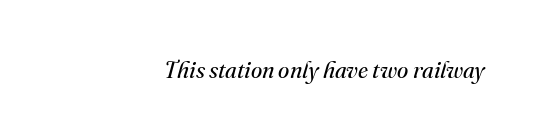
{"italic": "yes", "lean": "right", "slant_degrees": 16, "bold": "no", "underline": "no", "align": "right", "letter_spacing": "normal", "letter_spacing_em": 0.0, "glyph_px": 23}
